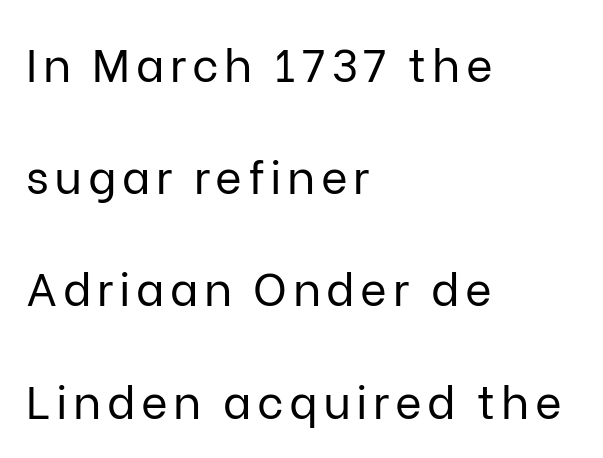
No word sits above an underline. Posture: vertical. The compositor pushed each line to the left boundary. This sample has the flowing, uneven cadence of proportional lettering.
